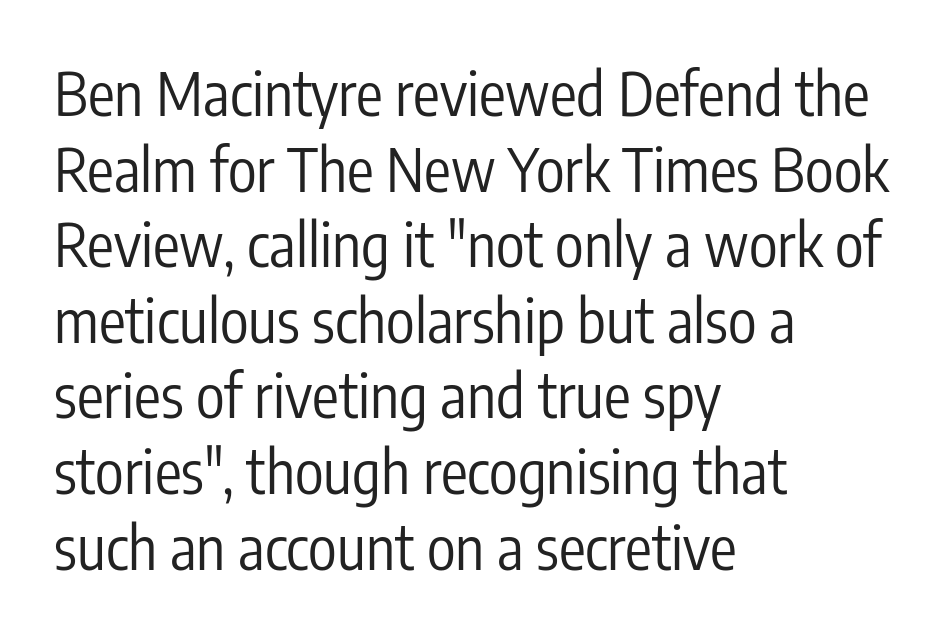
The image shows 60 px regular-weight, condensed sans-serif type, upright; set left-aligned, normal line spacing (1.26x), normal letter spacing, not underlined; low stroke contrast and a medium x-height.
